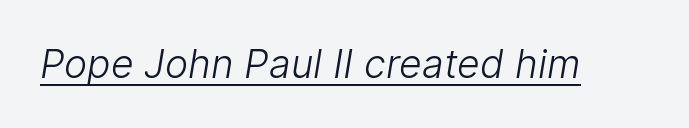
Q: Is the text bold? A: No.
Q: Is the typeface a serif or a sans-serif typeface? A: Sans-serif.
Q: Is the text underlined? A: Yes.
Q: Is the spacing between letters normal or unusually wide? A: Normal.
Q: Width (condensed, normal, or wide)? A: Normal.
Q: Stroke contrast? A: Low.
Q: x-height? A: Medium.
Q: Monospaced? A: No.
